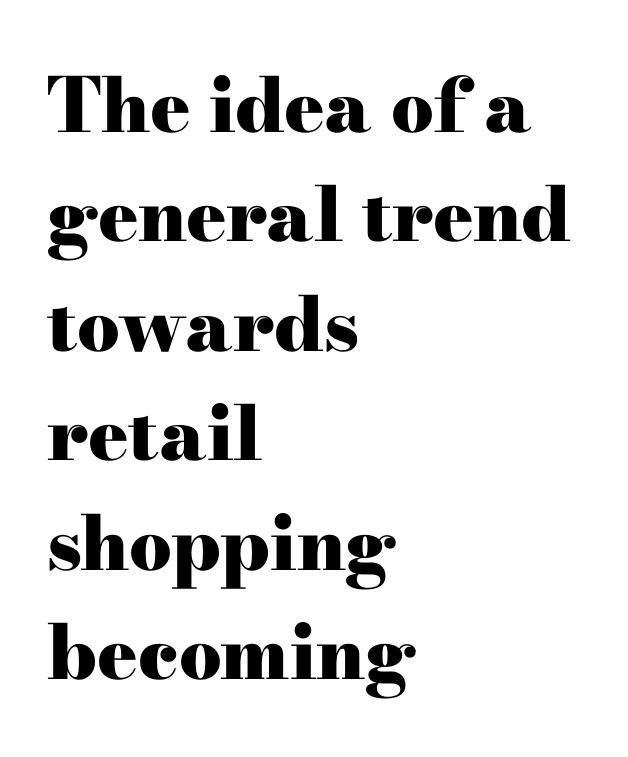
Serifs: yes, visible at the terminals of the letterforms. Thick stems and heavy bowls — unmistakably bold. Nobody touched the tracking dial on this one. Proportional: the letters do not fall into vertical columns.
